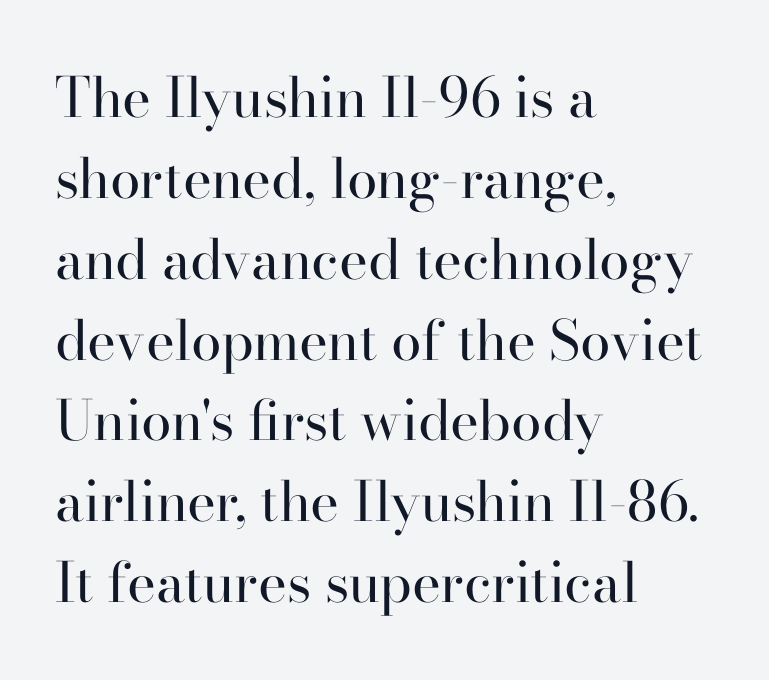
The image shows 55 px regular-weight serif type, upright; set left-aligned, normal line spacing (1.47x), normal letter spacing, not underlined; high stroke contrast and a small x-height.
